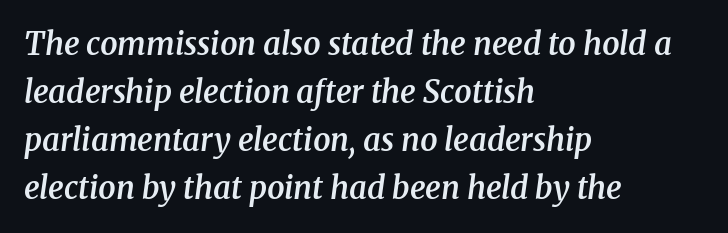
The text was rendered using a seriffed face with decorative stroke endings. A normal amount of white space separates one row of letters from the next. Is the letter spacing exaggerated? No — it looks like the ordinary default. Underlining? Definitely not there. This rendering uses left alignment, leaving the right contour irregular. Does the lettering tilt? It does — this is italic.
